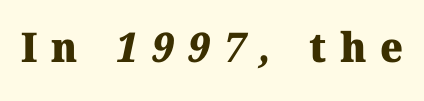
Q: Is the text bold? A: Yes.
Q: Is the typeface a serif or a sans-serif typeface? A: Serif.
Q: Is the text underlined? A: No.
Q: Is the spacing between letters normal or unusually wide? A: Unusually wide.
Q: Width (condensed, normal, or wide)? A: Normal.
Q: Stroke contrast? A: Medium.
Q: x-height? A: Medium.
Q: Monospaced? A: No.
